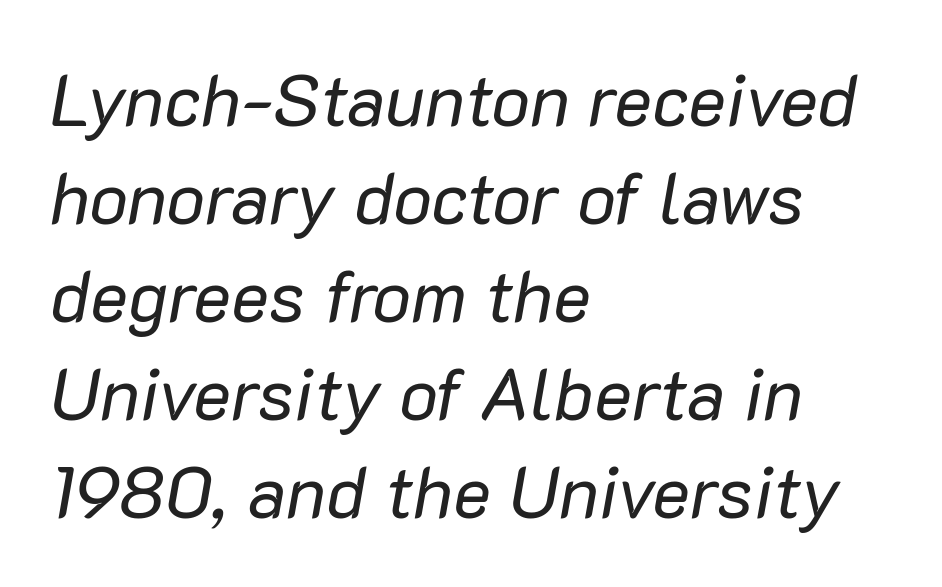
The image shows 72 px regular-weight type, italic (leaning right); set left-aligned, normal line spacing (1.36x), normal letter spacing, not underlined; low stroke contrast and a medium x-height.
